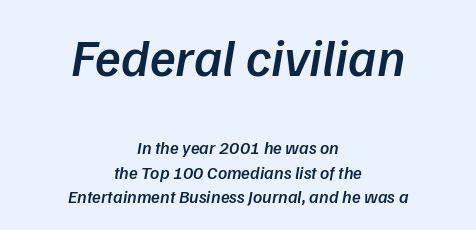
Q: Is the text bold? A: Semi-bold.
Q: Is the text italic (slanted)? A: Yes, it leans right by about 9 degrees.
Q: Is the text underlined? A: No.
Q: How is the paragraph aligned? A: Centered.
Q: Is the spacing between letters normal or unusually wide? A: Normal.
Q: Is the spacing between lines tight, normal or loose? A: Normal.
Q: Which block of text is set in a larger size, the first (top) or the second (bottom)? A: The first (top) one.
Q: Width (condensed, normal, or wide)? A: Normal.
Q: Stroke contrast? A: Low.
Q: x-height? A: Medium.
Q: Monospaced? A: No.
